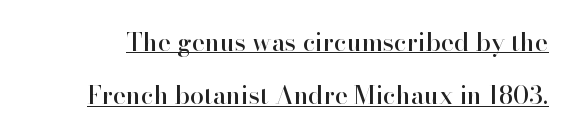
The image shows 25 px text type, upright; set loose line spacing (2.14x), normal letter spacing, underlined.
